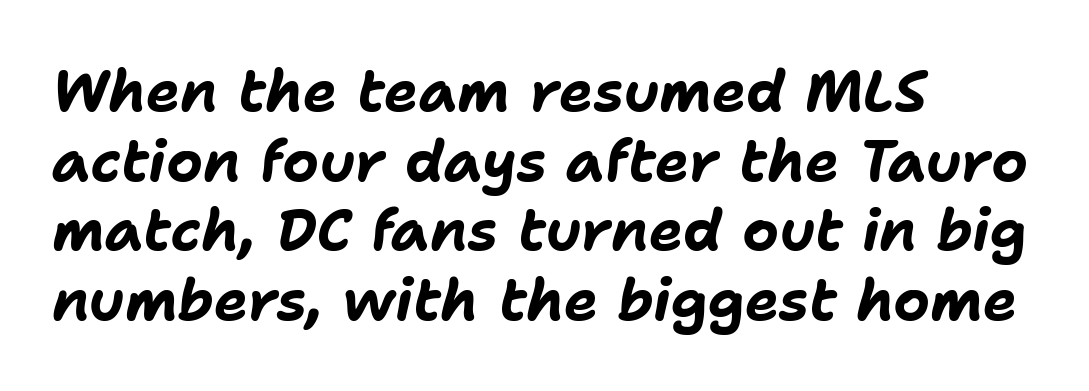
{"italic": "yes", "lean": "right", "slant_degrees": 11, "bold": "yes", "weight": "bold", "width": "normal", "stroke_contrast": "low", "x_height": "medium", "monospaced": "no", "underline": "no", "align": "left", "line_spacing_ratio": 1.22, "letter_spacing": "normal", "letter_spacing_em": 0.0, "glyph_px": 57}
